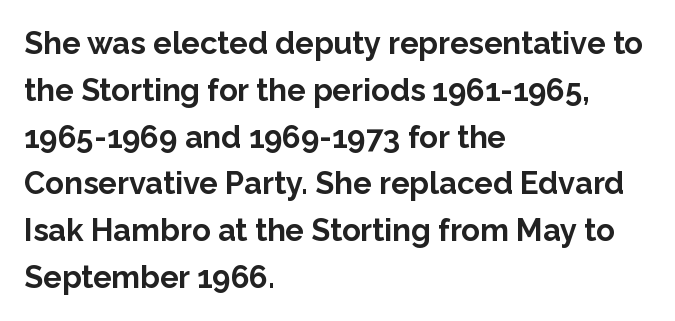
The image shows 31 px bold sans-serif type, upright; set left-aligned, normal line spacing (1.51x), normal letter spacing, not underlined; low stroke contrast and a medium x-height.
